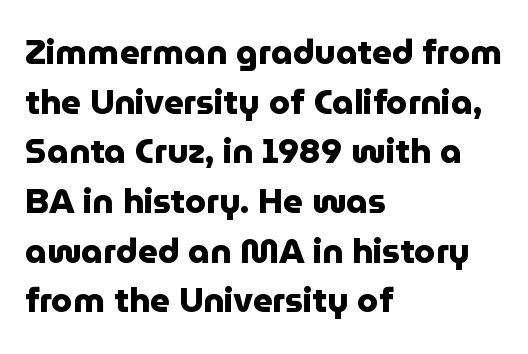
The image shows 34 px heavy sans-serif type, upright; set left-aligned, normal line spacing (1.46x), normal letter spacing, not underlined; low stroke contrast and a medium x-height.
